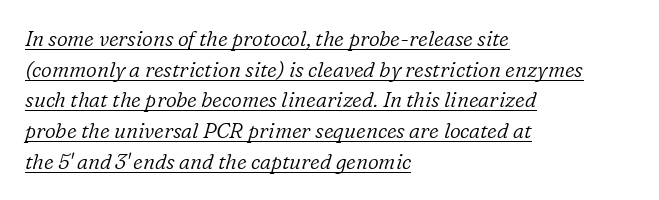
The image shows 21 px text type, italic (leaning right); set left-aligned, normal line spacing (1.46x), normal letter spacing, underlined.
